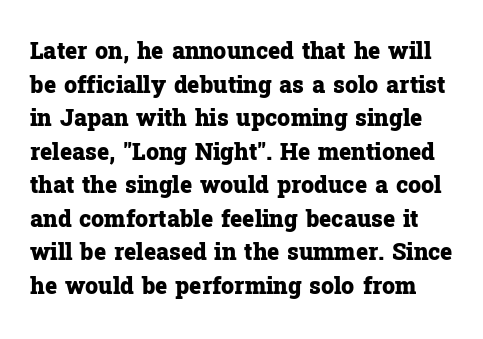
The image shows 23 px bold type, upright; set normal line spacing (1.46x), normal letter spacing, not underlined.
